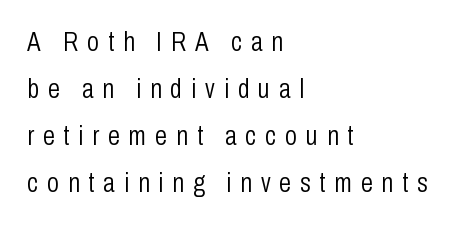
The image shows 27 px text type, upright; set left-aligned, line spacing 1.74x, unusually wide letter spacing (+0.33 em), not underlined.
